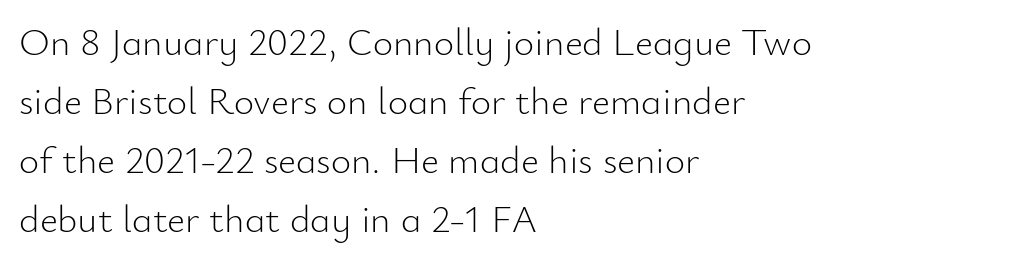
Characters follow at the spacing the type designer built in. The gap between lines stays unmarked. No letter is thick-stroked: the sample isn't bold. Quick note: interline space is typical. Every stem runs plumb, perpendicular to the baseline. Horizontally, the lines are justified to the leading edge only.
